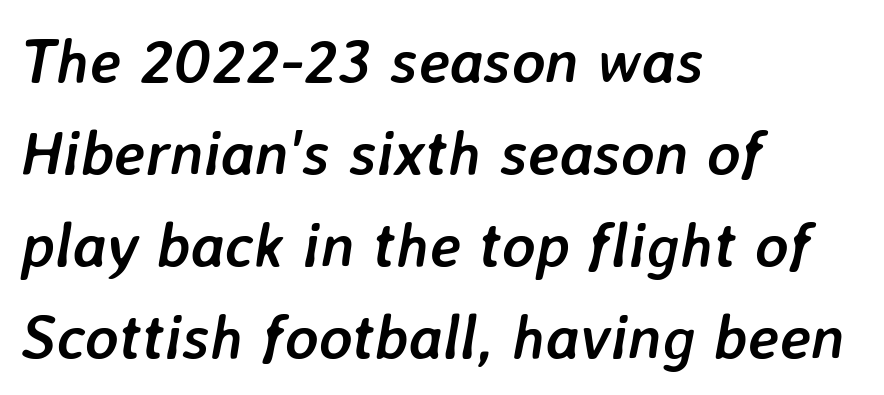
The whole block is typeset with a tilt. This block has exactly the height ordinary leading produces. Bare-footed words on every line. Casual observation: everything's shoved over to the left.
